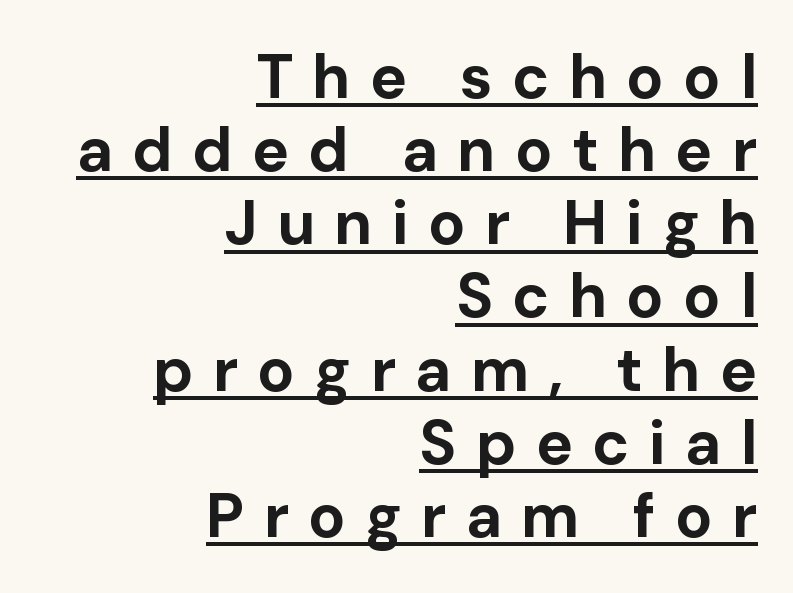
The image shows 62 px bold sans-serif type, upright; set right-aligned, line spacing 1.18x, unusually wide letter spacing (+0.31 em), underlined; low stroke contrast and a medium x-height.
